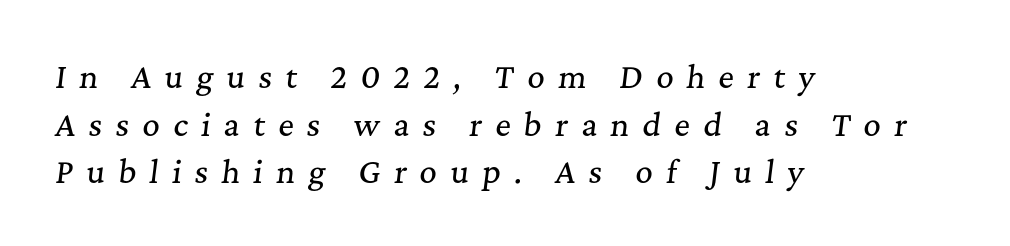
These lines are rendered in a variable-pitch font. The zone under the glyphs is completely vacant. The block of text has a typical density, with ordinary space between rows. The axis of the letterforms is tilted away from vertical. The text block is weighted toward the left margin, trailing off unevenly rightward.
